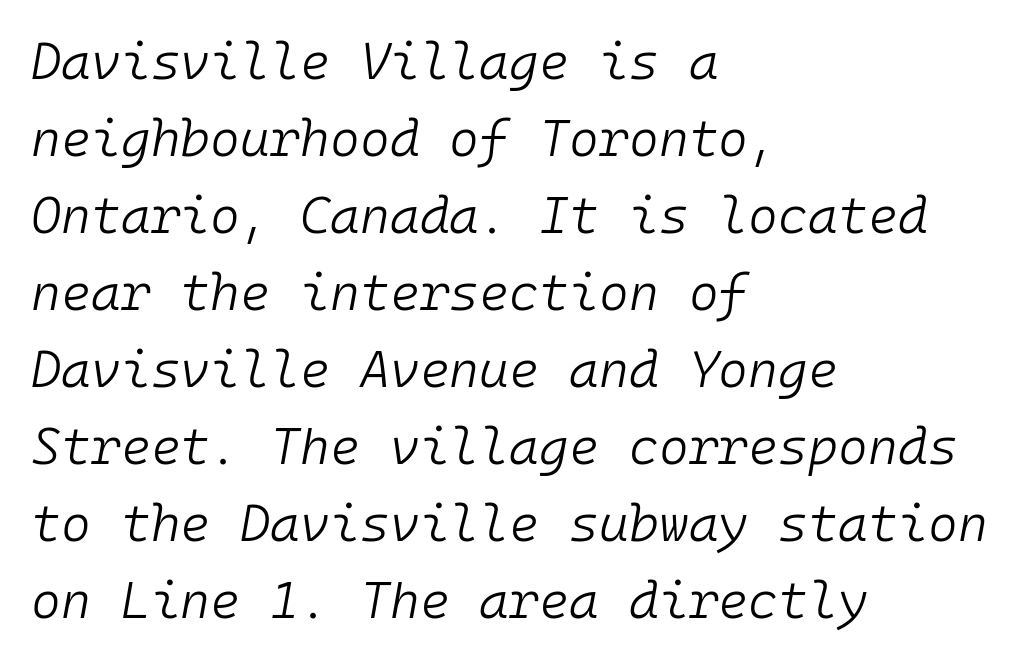
{"italic": "yes", "lean": "right", "slant_degrees": 10, "bold": "no", "weight": "light", "width": "normal", "stroke_contrast": "low", "x_height": "medium", "monospaced": "yes", "underline": "no", "align": "left", "line_spacing": "normal", "line_spacing_ratio": 1.51, "letter_spacing": "normal", "letter_spacing_em": 0.0, "glyph_px": 51}
